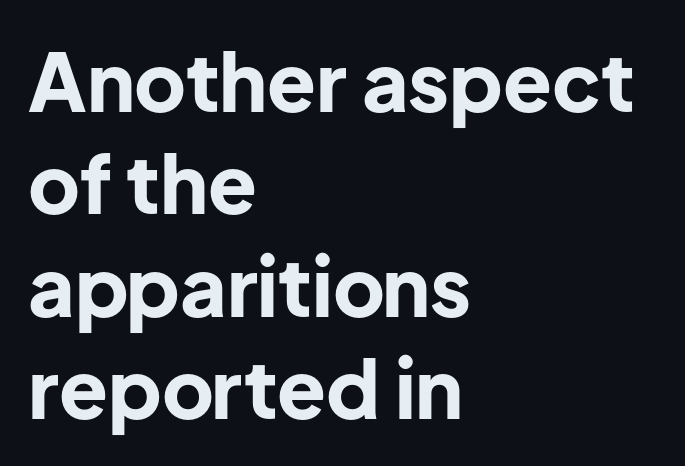
The image shows 80 px bold sans-serif type, upright; set left-aligned, normal line spacing (1.28x), normal letter spacing, not underlined; low stroke contrast and a medium x-height.
